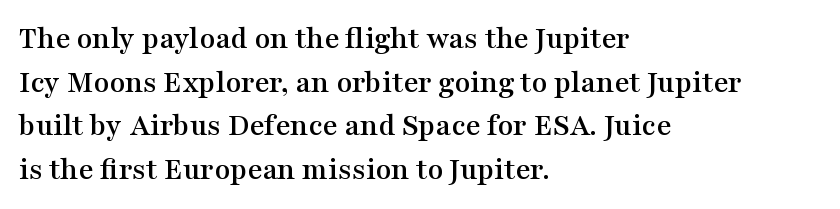
{"serif": "yes", "italic": "no", "width": "wide", "stroke_contrast": "medium", "x_height": "medium", "monospaced": "no", "underline": "no", "align": "left", "line_spacing": "normal", "line_spacing_ratio": 1.36, "letter_spacing": "normal", "letter_spacing_em": 0.0, "glyph_px": 32}
